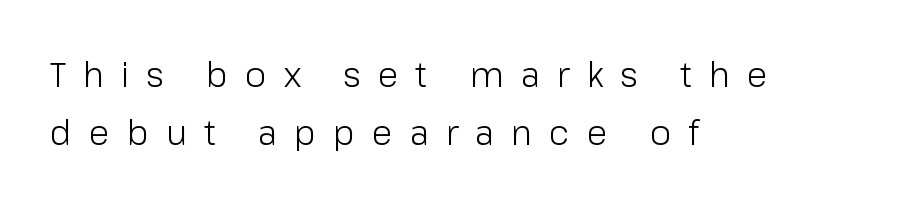
Q: Is the text bold? A: No.
Q: Is the text italic (slanted)? A: No, it is upright.
Q: Is the typeface a serif or a sans-serif typeface? A: Sans-serif.
Q: Is the text underlined? A: No.
Q: How is the paragraph aligned? A: Left-aligned.
Q: Is the spacing between letters normal or unusually wide? A: Unusually wide.
Q: Width (condensed, normal, or wide)? A: Normal.
Q: Stroke contrast? A: Low.
Q: x-height? A: Medium.
Q: Monospaced? A: No.
